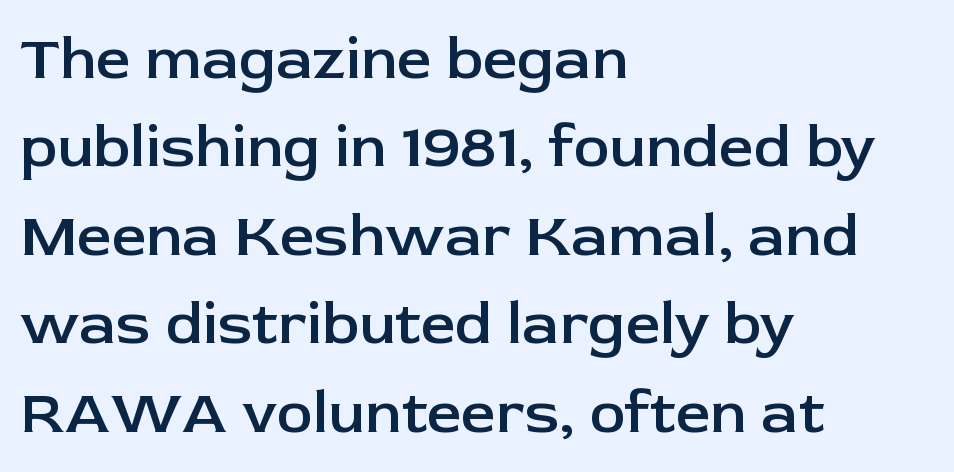
The image shows 61 px semibold sans-serif type, upright; set left-aligned, normal line spacing (1.45x), normal letter spacing, not underlined; low stroke contrast and a medium x-height.
